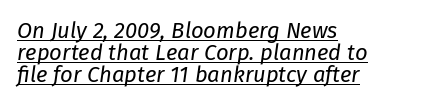
Letter spacing: default. The lines are packed closely together with very little leading. A typographer would call this underscored text. Would a proofreader flag this as italicized? Yes. Line starts are locked; line ends wander.
